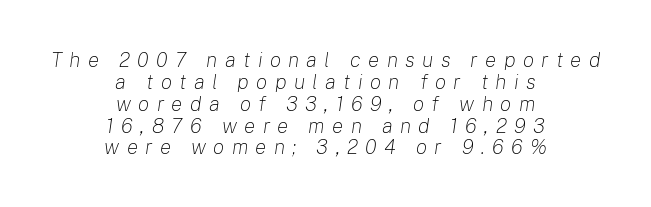
{"italic": "yes", "lean": "right", "slant_degrees": 8, "bold": "no", "underline": "no", "align": "center", "line_spacing": "tight", "line_spacing_ratio": 1.04, "letter_spacing": "wide", "letter_spacing_em": 0.35, "glyph_px": 21}
